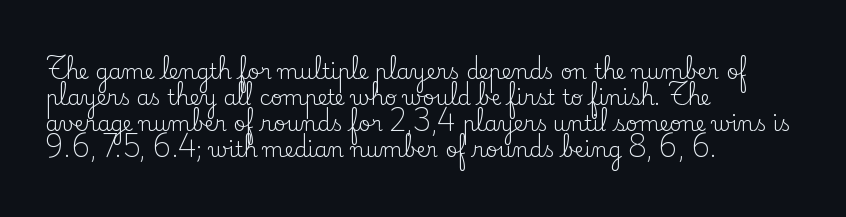
The typography opts for an upright posture over an oblique one. Unmarked baselines from the first word to the last. Students, note that the glyphs here touch the page at normal intervals. Which margin do the lines hug? The left one — the right edge is uneven. The typesetting does not lean heavy: it is not bold.
